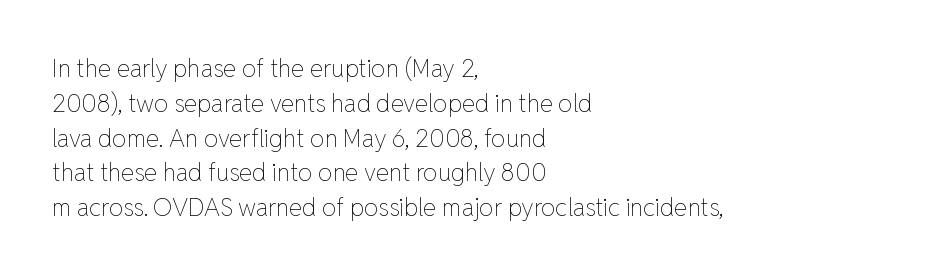
Q: Is the text bold? A: No.
Q: Is the text italic (slanted)? A: No, it is upright.
Q: Is the text underlined? A: No.
Q: How is the paragraph aligned? A: Left-aligned.
Q: Is the spacing between letters normal or unusually wide? A: Normal.
Q: Is the spacing between lines tight, normal or loose? A: Normal.
